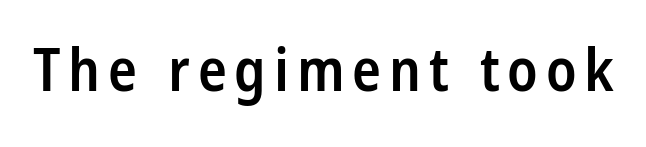
The letters carry no serifs — their stems end cleanly without finishing strokes. Moderately thickened strokes mark this as semibold type. The typography opts for an upright posture over an oblique one. The rendering uses natural spacing where letterforms have individual widths.
